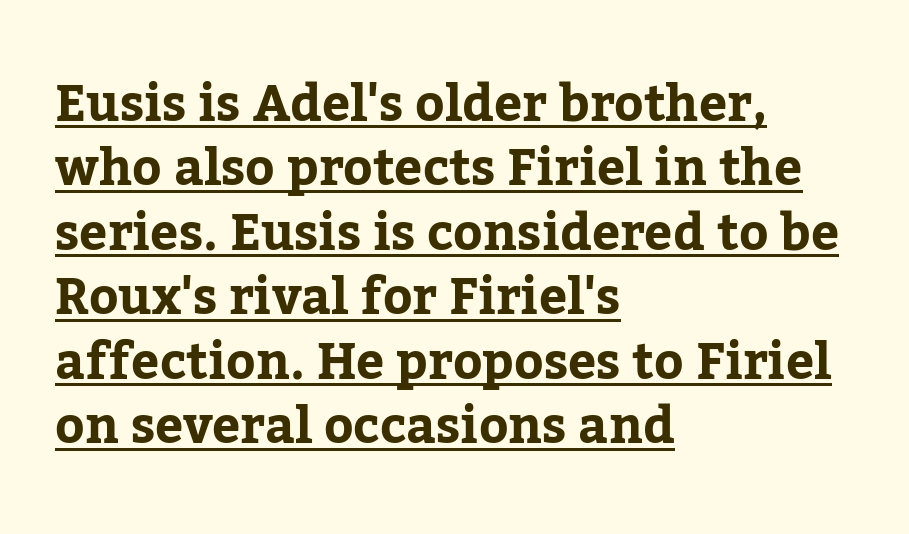
These lines keep a tight, regular rhythm from letter to letter. Compared with an ordinary text face, these strokes are far heavier — a full bold. This sample has the flowing, uneven cadence of proportional lettering. The passage shown is underscored from start to finish. You can tell from the footed stems that serif type was used. Rows of type keep a routine distance in the vertical direction.
